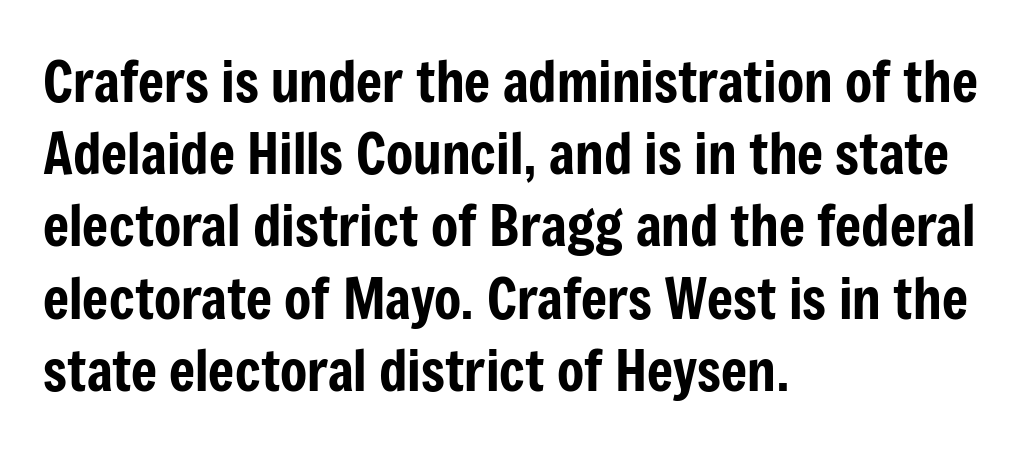
{"serif": "no", "italic": "no", "width": "condensed", "stroke_contrast": "low", "x_height": "medium", "monospaced": "no", "underline": "no", "align": "left", "line_spacing": "normal", "line_spacing_ratio": 1.29, "letter_spacing": "normal", "letter_spacing_em": 0.0, "glyph_px": 56}
